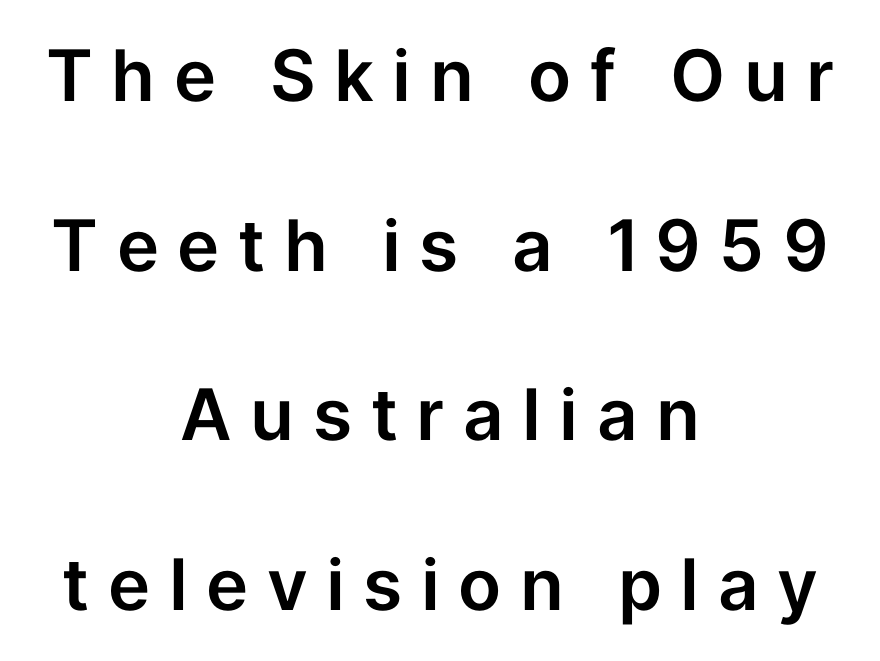
Q: Is the text italic (slanted)? A: No, it is upright.
Q: Is the typeface a serif or a sans-serif typeface? A: Sans-serif.
Q: Is the text underlined? A: No.
Q: How is the paragraph aligned? A: Centered.
Q: Is the spacing between letters normal or unusually wide? A: Unusually wide.
Q: Is the spacing between lines tight, normal or loose? A: Loose.
Q: Width (condensed, normal, or wide)? A: Normal.
Q: Stroke contrast? A: Low.
Q: x-height? A: Medium.
Q: Monospaced? A: No.
